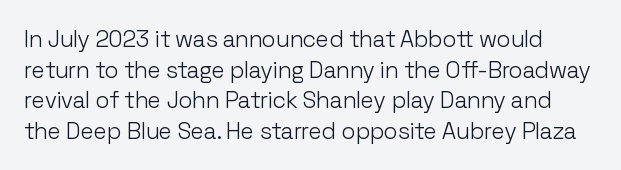
Q: Is the text bold? A: No.
Q: Is the text italic (slanted)? A: No, it is upright.
Q: Is the text underlined? A: No.
Q: Is the spacing between letters normal or unusually wide? A: Normal.
Q: Is the spacing between lines tight, normal or loose? A: Normal.
